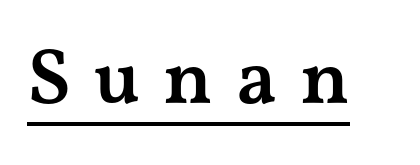
The image shows 79 px semibold, wide serif type, upright; set unusually wide letter spacing (+0.29 em), underlined; medium stroke contrast and a medium x-height.
